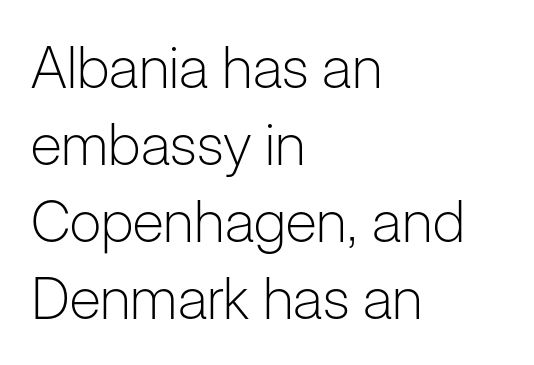
Successive baselines arrive at the customary interval. Tracking here is standard; glyphs follow each other at the usual distance. You can tell from the bare stems that sans-serif type was used. The letters stand upright; this is a roman face.
